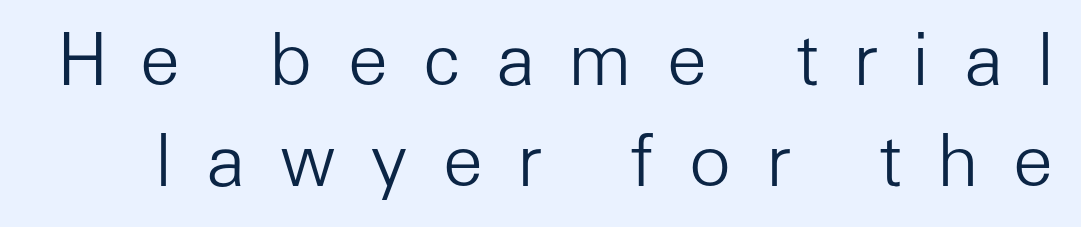
The image shows 71 px light sans-serif type, upright; set normal line spacing (1.42x), unusually wide letter spacing (+0.47 em), not underlined; low stroke contrast and a medium x-height.
